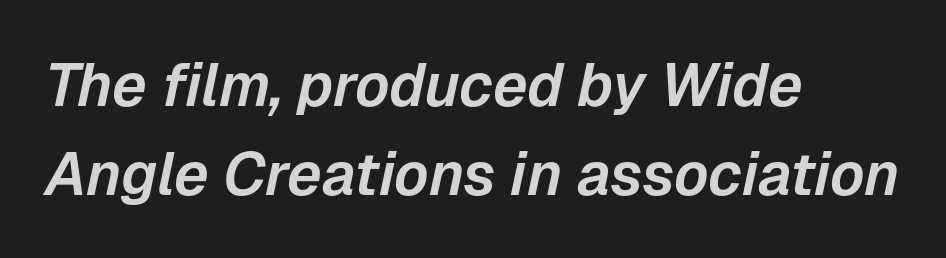
The image shows 60 px text type, italic (leaning right); set left-aligned, normal line spacing (1.48x), normal letter spacing, not underlined; low stroke contrast and a medium x-height.
